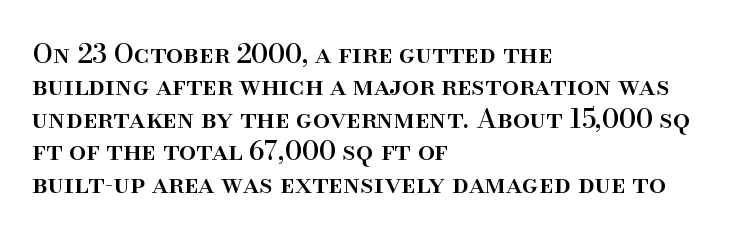
The image shows 27 px text type, upright; set left-aligned, line spacing 1.2x, normal letter spacing, not underlined.
